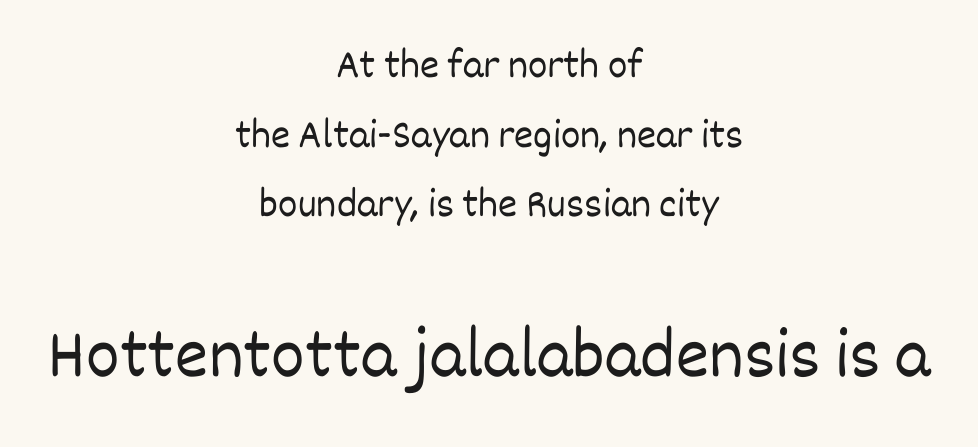
{"italic": "no", "bold": "no", "weight": "light", "width": "normal", "stroke_contrast": "low", "x_height": "large", "monospaced": "no", "underline": "no", "align": "center", "line_spacing": "normal", "line_spacing_ratio": 1.7, "letter_spacing": "normal", "letter_spacing_em": 0.0, "larger_block": "second", "size_ratio": 1.73, "glyph_px": 71}
